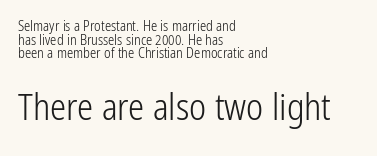
{"serif": "no", "italic": "no", "bold": "no", "weight": "light", "width": "condensed", "stroke_contrast": "low", "x_height": "medium", "monospaced": "no", "underline": "no", "align": "left", "line_spacing": "tight", "line_spacing_ratio": 0.97, "letter_spacing": "normal", "letter_spacing_em": 0.0, "larger_block": "second", "size_ratio": 2.57, "glyph_px": 36}
